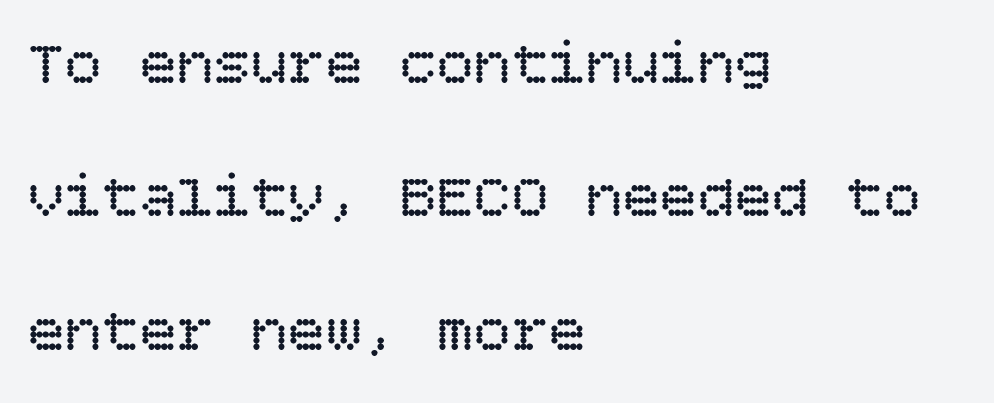
The image shows 62 px regular-weight type, upright; set left-aligned, loose line spacing (2.15x), normal letter spacing, not underlined; low stroke contrast and a large x-height.
